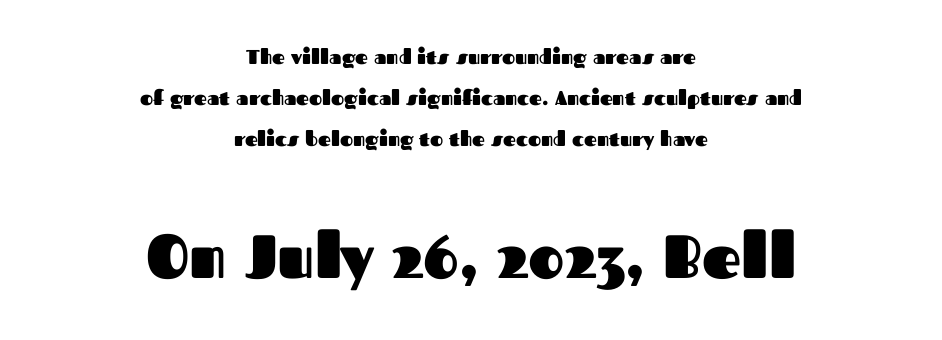
The image shows 61 px heavy sans-serif type, upright; set centered, loose line spacing (2.04x), normal letter spacing, not underlined; the second (bottom) block is 3.05x larger; medium stroke contrast and a medium x-height.
